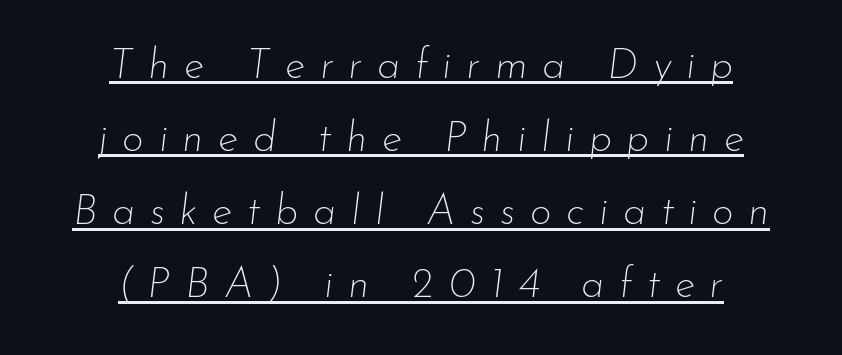
{"italic": "yes", "lean": "right", "slant_degrees": 7, "bold": "no", "weight": "thin", "width": "normal", "stroke_contrast": "low", "x_height": "small", "monospaced": "no", "underline": "yes", "align": "center", "line_spacing_ratio": 1.74, "letter_spacing": "wide", "letter_spacing_em": 0.35, "glyph_px": 42}
